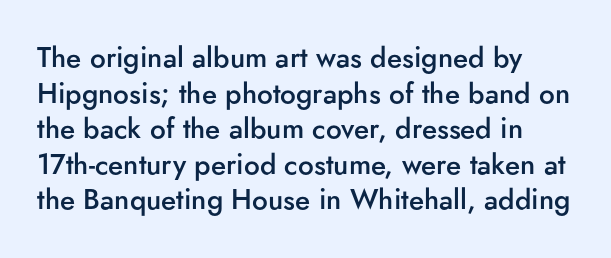
You could not count columns in this text — the font is proportionally spaced. A semibold gives these letters moderate extra thickness, short of bold. Does the leading feel generous? No, just average. Stroke terminals: plain, sans-serif. When letters stand straight like this, we call the style roman or upright. Default kerning and tracking; the words read as compact shapes.
